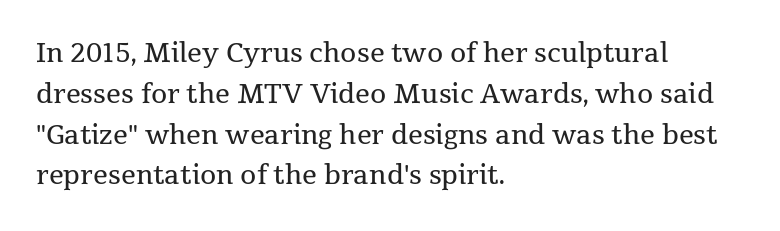
The gap between lines stays unmarked. No extra tracking has been applied to these lines. Does the leading feel generous? No, just average. Short and long lines alike share a common starting point at left.
